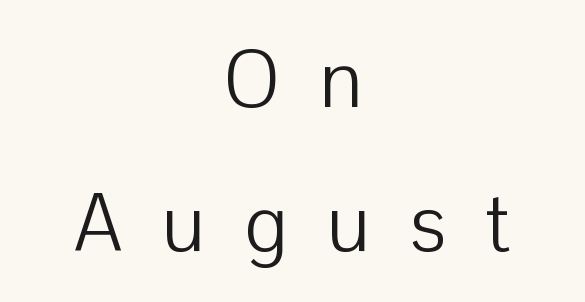
The letters stand straight up with perfectly vertical stems. Students, note that the glyphs here are deliberately spaced far apart. Beneath every word, the page is bare. The letters carry no serifs — their stems end cleanly without finishing strokes. The face used here is proportionally spaced, like ordinary book or web type. Short and long lines alike share a common midpoint.
